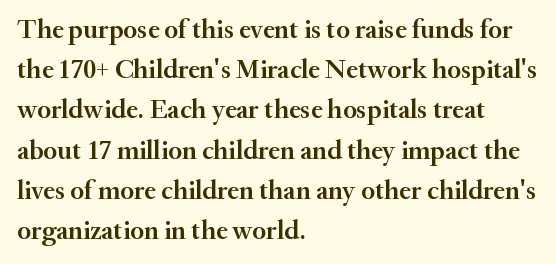
{"italic": "no", "bold": "semi", "underline": "no", "align": "left", "line_spacing": "normal", "line_spacing_ratio": 1.49, "letter_spacing": "normal", "letter_spacing_em": 0.0, "glyph_px": 27}
